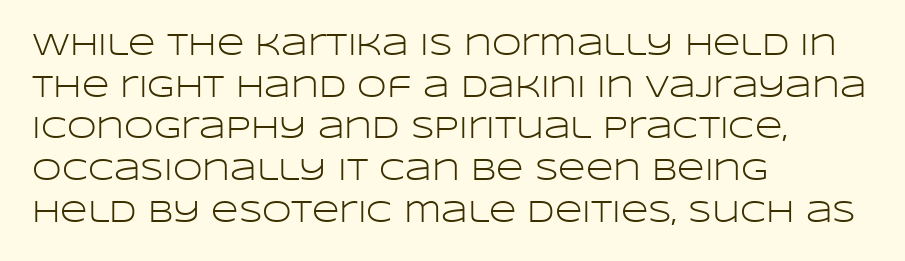
These lines are composed in type without serifs. This is not heavy type; no bold has been used. Leading matches the norm, producing a regular column. The space beneath each line is pristine and unruled. Teacher's note: observe the even left margin — that is flush-left alignment. Is there any slant? The stems are plumb.
